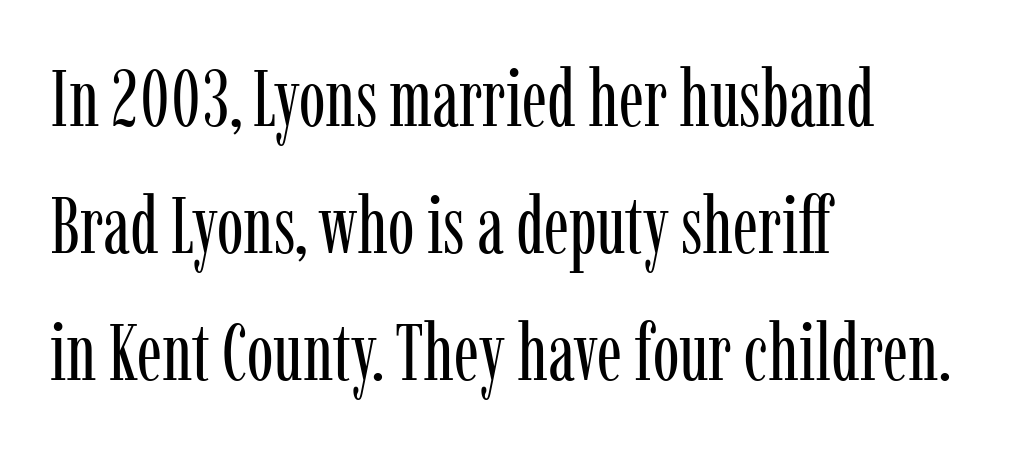
Q: Is the text bold? A: No.
Q: Is the text italic (slanted)? A: No, it is upright.
Q: Is the typeface a serif or a sans-serif typeface? A: Serif.
Q: Is the text underlined? A: No.
Q: How is the paragraph aligned? A: Left-aligned.
Q: Is the spacing between letters normal or unusually wide? A: Normal.
Q: Is the spacing between lines tight, normal or loose? A: Normal.
Q: Width (condensed, normal, or wide)? A: Condensed.
Q: Stroke contrast? A: Low.
Q: x-height? A: Medium.
Q: Monospaced? A: No.
